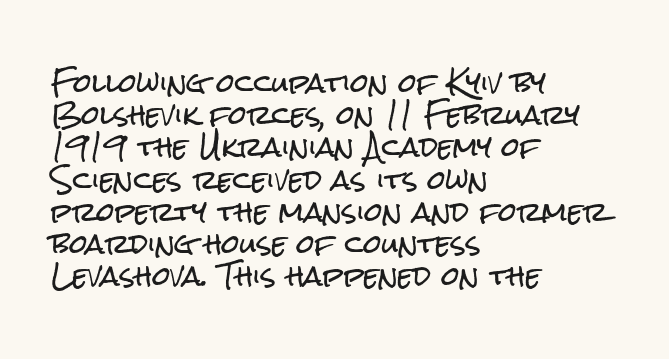
{"italic": "no", "underline": "no", "align": "left", "line_spacing_ratio": 1.24, "letter_spacing": "normal", "letter_spacing_em": 0.0, "glyph_px": 26}
